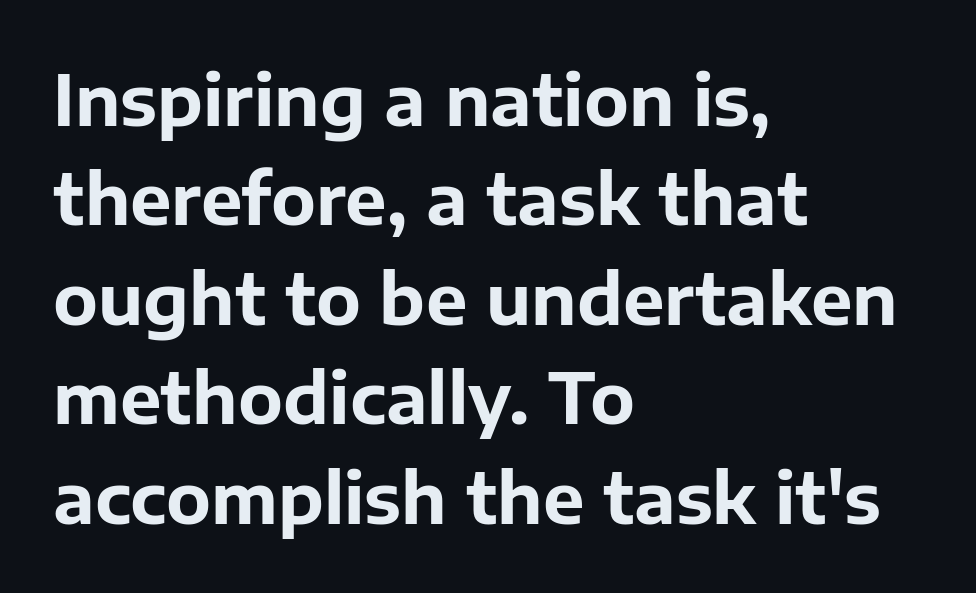
The image shows 70 px bold sans-serif type, upright; set left-aligned, normal line spacing (1.42x), normal letter spacing, not underlined; low stroke contrast and a medium x-height.
